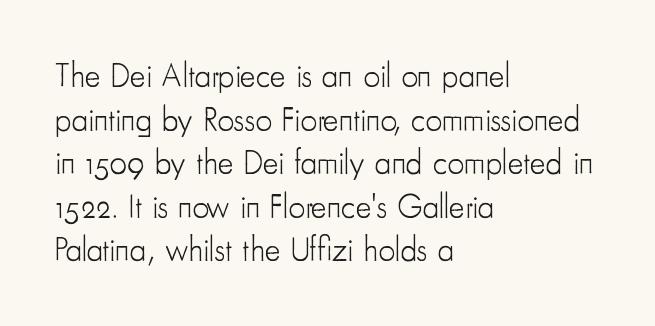
Q: Is the text bold? A: No.
Q: Is the text italic (slanted)? A: No, it is upright.
Q: Is the typeface a serif or a sans-serif typeface? A: Sans-serif.
Q: Is the text underlined? A: No.
Q: How is the paragraph aligned? A: Left-aligned.
Q: Is the spacing between letters normal or unusually wide? A: Normal.
Q: Is the spacing between lines tight, normal or loose? A: Normal.
Q: Width (condensed, normal, or wide)? A: Condensed.
Q: Stroke contrast? A: Low.
Q: x-height? A: Small.
Q: Monospaced? A: No.
